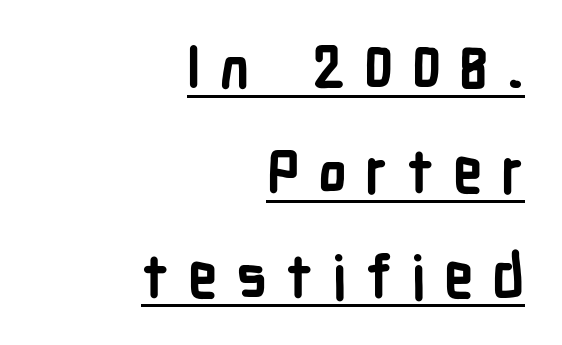
The image shows 59 px semibold, condensed sans-serif type, upright; set right-aligned, line spacing 1.77x, unusually wide letter spacing (+0.31 em), underlined; low stroke contrast and a medium x-height.
